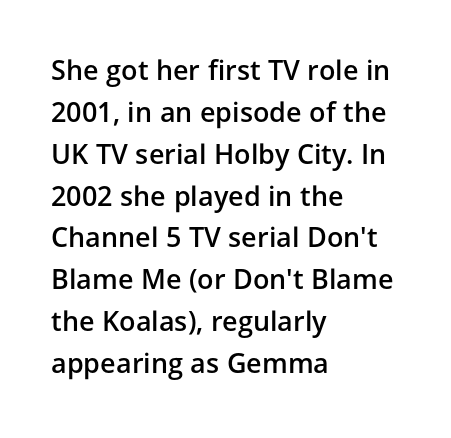
{"italic": "no", "bold": "semi", "underline": "no", "align": "left", "line_spacing": "normal", "line_spacing_ratio": 1.55, "letter_spacing": "normal", "letter_spacing_em": 0.0, "glyph_px": 27}
